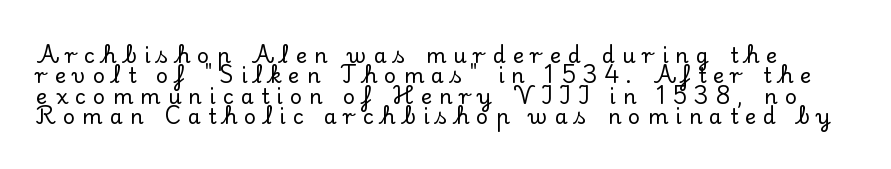
{"italic": "no", "underline": "no", "line_spacing": "tight", "line_spacing_ratio": 0.97, "letter_spacing": "wide", "letter_spacing_em": 0.34, "glyph_px": 21}
